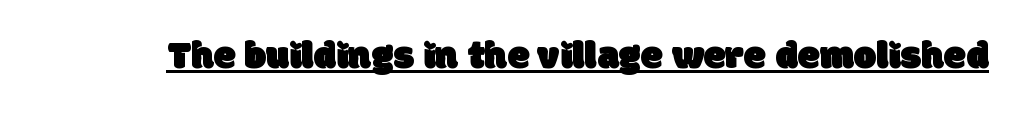
{"serif": "no", "width": "normal", "stroke_contrast": "low", "x_height": "large", "monospaced": "no", "underline": "yes", "letter_spacing": "normal", "letter_spacing_em": 0.0, "glyph_px": 40}
